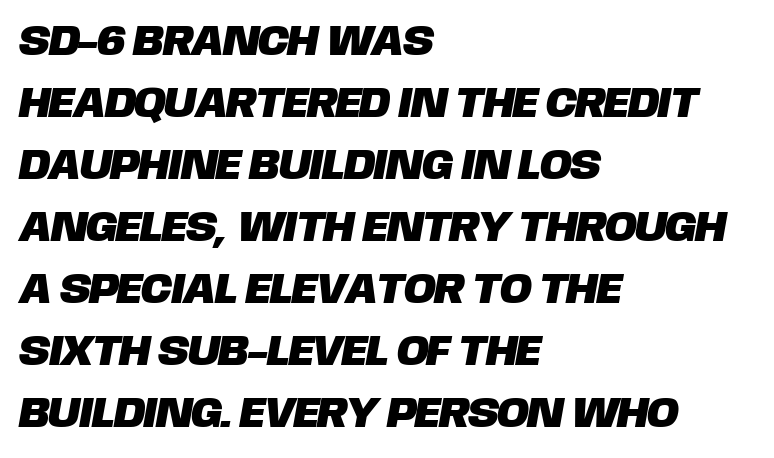
{"serif": "no", "width": "normal", "stroke_contrast": "low", "x_height": "large", "monospaced": "no", "underline": "no", "align": "left", "line_spacing": "normal", "line_spacing_ratio": 1.44, "letter_spacing": "normal", "letter_spacing_em": 0.0, "glyph_px": 43}
